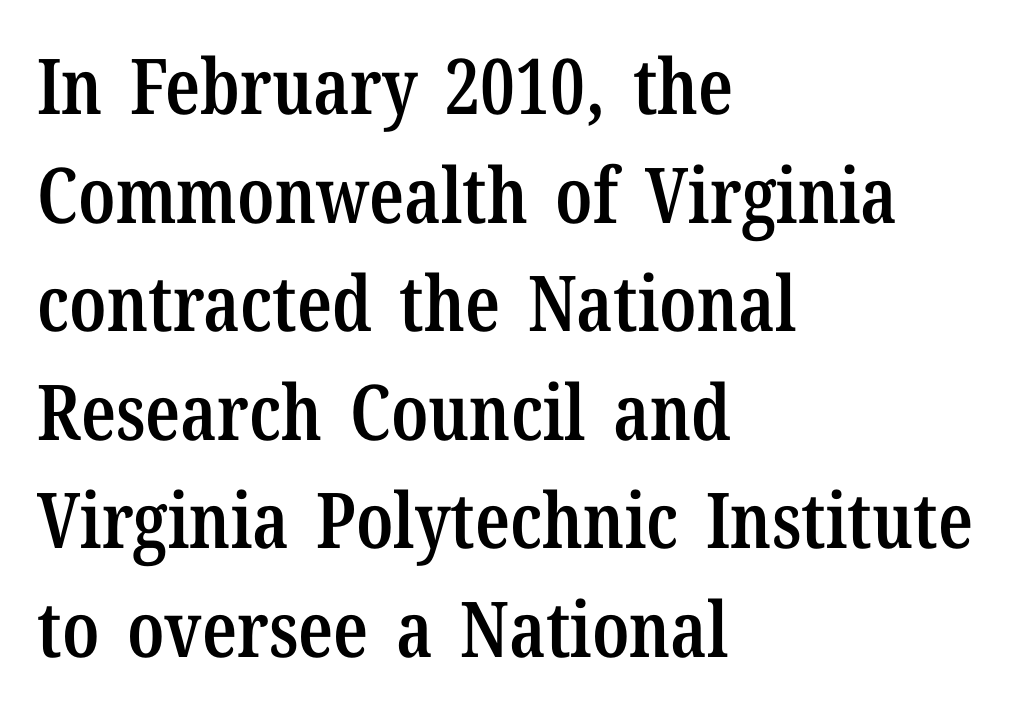
{"serif": "yes", "italic": "no", "bold": "semi", "weight": "semibold", "width": "condensed", "stroke_contrast": "low", "x_height": "medium", "monospaced": "no", "underline": "no", "align": "left", "line_spacing": "normal", "line_spacing_ratio": 1.41, "letter_spacing": "normal", "letter_spacing_em": 0.0, "glyph_px": 77}
